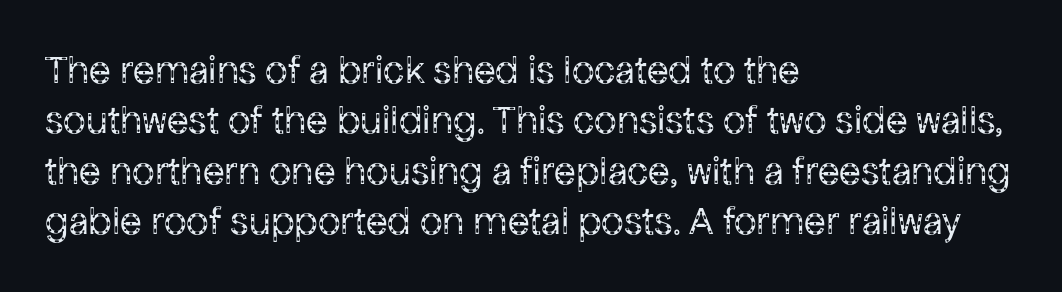
The image shows 40 px regular-weight sans-serif type, upright; set left-aligned, normal line spacing (1.26x), normal letter spacing, not underlined; low stroke contrast and a medium x-height.
